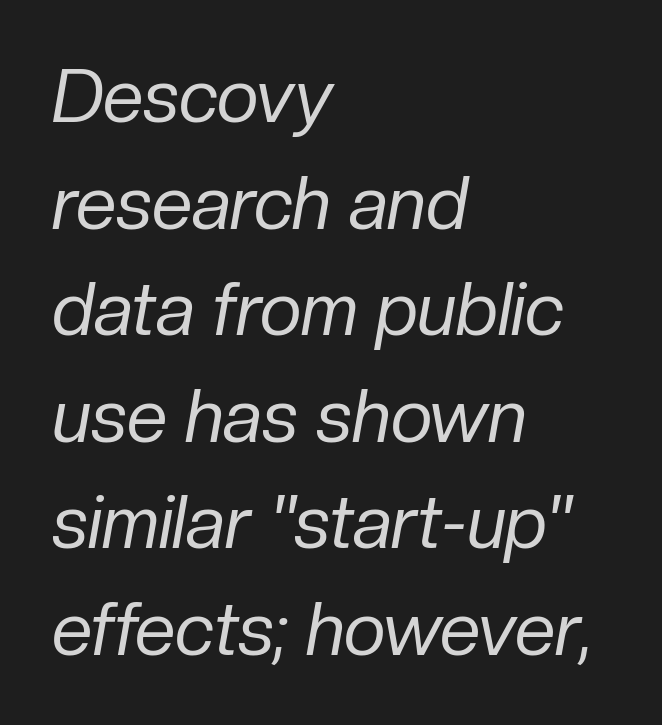
{"italic": "yes", "lean": "right", "slant_degrees": 10, "bold": "no", "weight": "regular", "width": "normal", "stroke_contrast": "low", "x_height": "medium", "monospaced": "no", "underline": "no", "align": "left", "line_spacing": "normal", "line_spacing_ratio": 1.46, "letter_spacing": "normal", "letter_spacing_em": 0.0, "glyph_px": 73}
